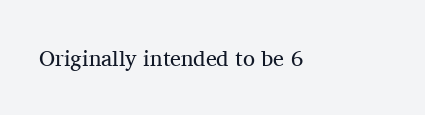
Q: Is the text bold? A: No.
Q: Is the text italic (slanted)? A: No, it is upright.
Q: Is the text underlined? A: No.
Q: Is the spacing between letters normal or unusually wide? A: Normal.
